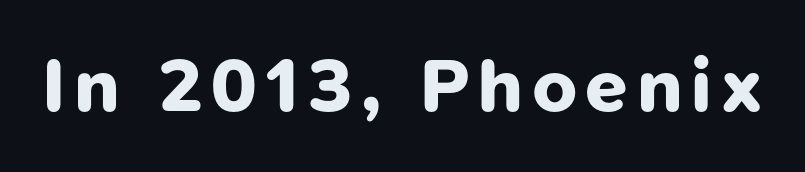
Q: Is the text bold? A: Yes.
Q: Is the typeface a serif or a sans-serif typeface? A: Sans-serif.
Q: Is the text underlined? A: No.
Q: Width (condensed, normal, or wide)? A: Normal.
Q: Stroke contrast? A: Low.
Q: x-height? A: Medium.
Q: Monospaced? A: No.
